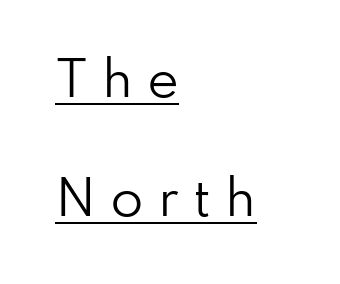
The image shows 48 px regular-weight sans-serif type, upright; set left-aligned, loose line spacing (2.47x), unusually wide letter spacing (+0.29 em), underlined; low stroke contrast and a small x-height.
